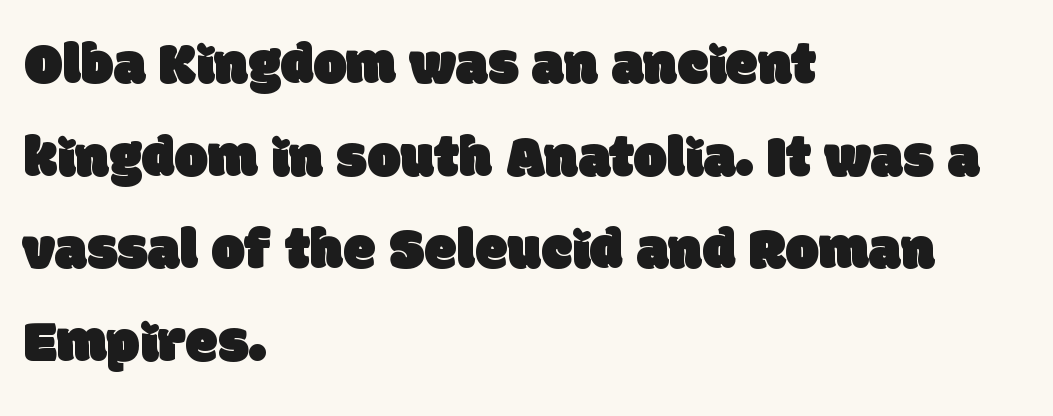
Q: Is the typeface a serif or a sans-serif typeface? A: Sans-serif.
Q: Is the text underlined? A: No.
Q: How is the paragraph aligned? A: Left-aligned.
Q: Is the spacing between letters normal or unusually wide? A: Normal.
Q: Is the spacing between lines tight, normal or loose? A: Normal.
Q: Width (condensed, normal, or wide)? A: Normal.
Q: Stroke contrast? A: Low.
Q: x-height? A: Large.
Q: Monospaced? A: No.
